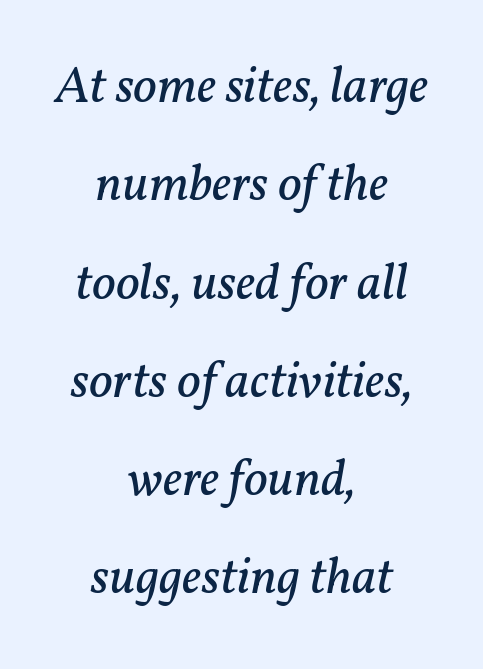
Q: Is the text bold? A: No.
Q: Is the text italic (slanted)? A: Yes, it leans right by about 11 degrees.
Q: Is the typeface a serif or a sans-serif typeface? A: Serif.
Q: Is the text underlined? A: No.
Q: How is the paragraph aligned? A: Centered.
Q: Is the spacing between letters normal or unusually wide? A: Normal.
Q: Width (condensed, normal, or wide)? A: Normal.
Q: Stroke contrast? A: Low.
Q: x-height? A: Medium.
Q: Monospaced? A: No.
